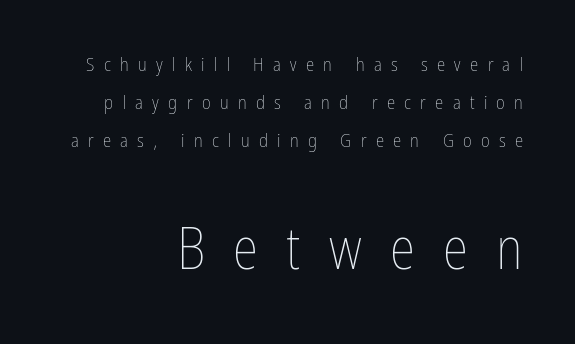
The image shows 58 px thin, condensed type, upright; set right-aligned, loose line spacing (2.0x), unusually wide letter spacing (+0.49 em), not underlined; the second (bottom) block is 3.05x larger; low stroke contrast and a medium x-height.
